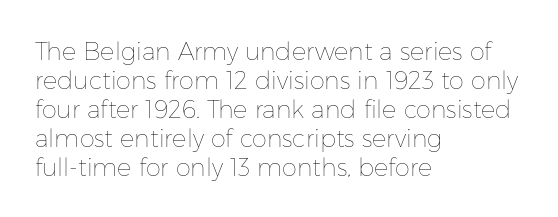
The image shows 24 px text type, upright; set left-aligned, line spacing 1.21x, normal letter spacing, not underlined.
